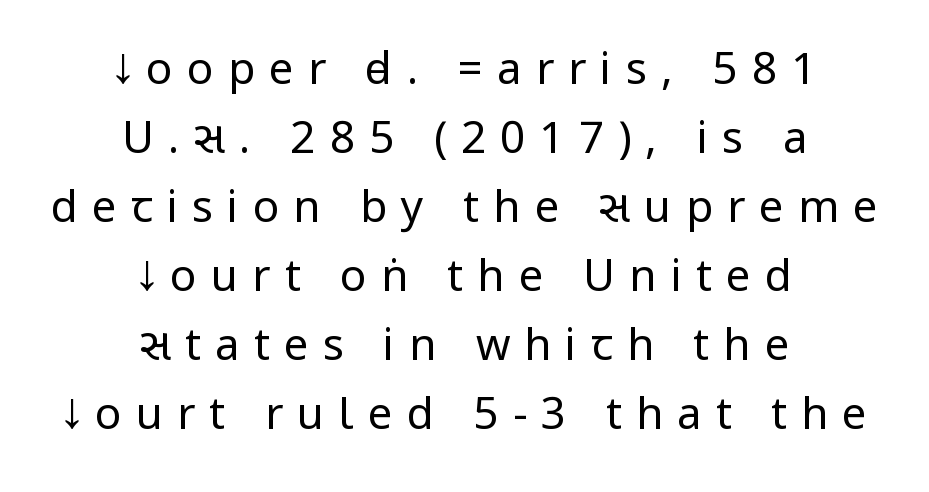
The image shows 44 px regular-weight, condensed sans-serif type, upright; set centered, normal line spacing (1.57x), unusually wide letter spacing (+0.32 em), not underlined; low stroke contrast.
